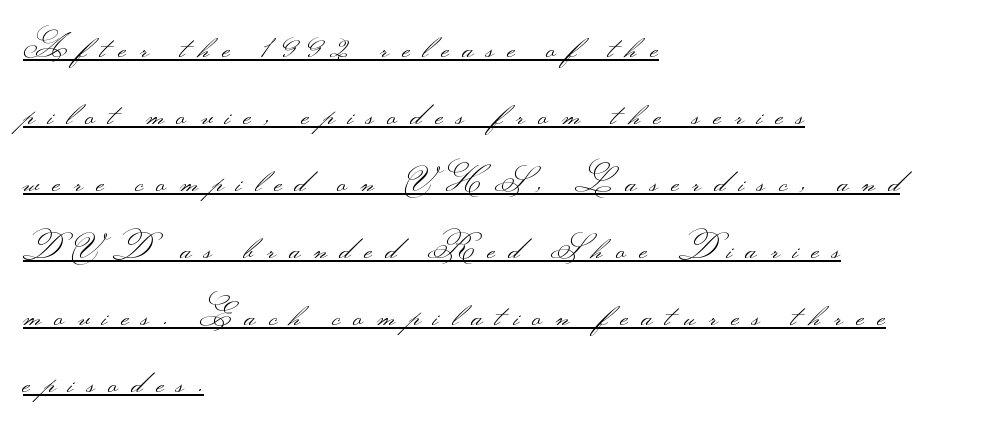
{"serif": "no", "bold": "no", "weight": "light", "width": "wide", "stroke_contrast": "medium", "monospaced": "no", "underline": "yes", "align": "left", "line_spacing": "loose", "line_spacing_ratio": 2.16, "letter_spacing": "wide", "letter_spacing_em": 0.43, "glyph_px": 31}
